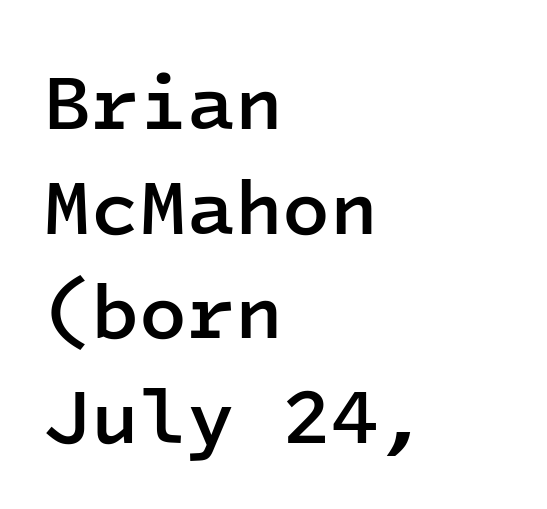
The image shows 78 px semibold sans-serif type, upright, monospaced; set left-aligned, normal line spacing (1.34x), normal letter spacing, not underlined; low stroke contrast and a medium x-height.
